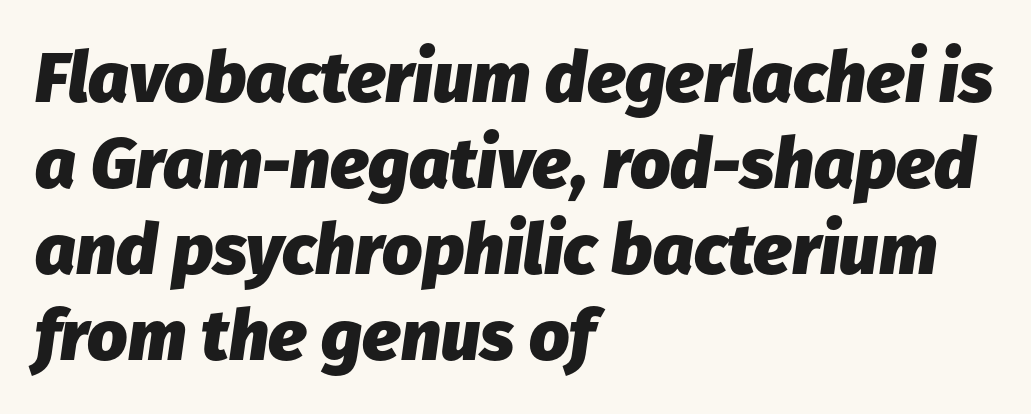
Tracking here is standard; glyphs follow each other at the usual distance. Glance below the letters and you will spot only blank space. Slanted lettering throughout. Does the copy run flush right? No — it runs flush left. The passage shown is typed in a proportional face where columns would drift. The passage shown is emphatically bold.
